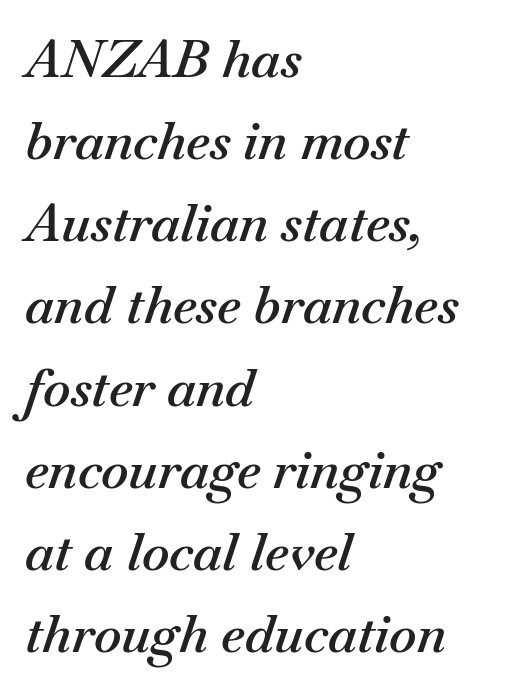
{"italic": "yes", "lean": "right", "slant_degrees": 18, "bold": "semi", "weight": "semibold", "width": "normal", "stroke_contrast": "medium", "x_height": "small", "monospaced": "no", "underline": "no", "align": "left", "line_spacing": "normal", "line_spacing_ratio": 1.58, "letter_spacing": "normal", "letter_spacing_em": 0.0, "glyph_px": 52}
